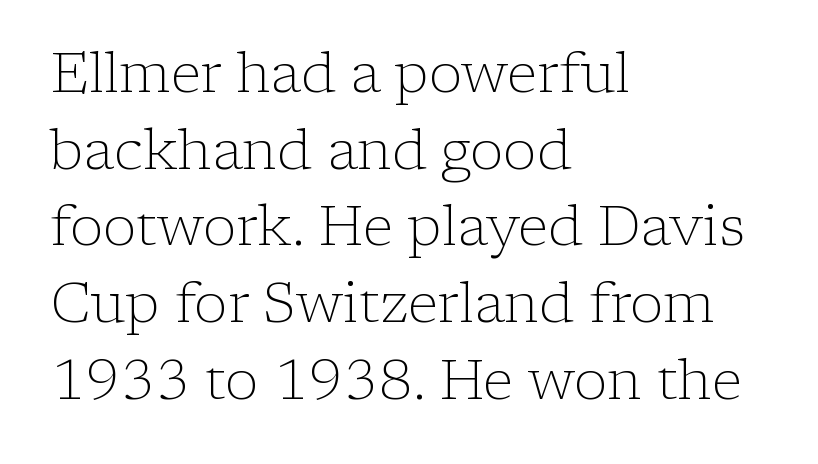
Unbolded letterforms with no extra heft. Students, observe: this is what conventionally led text looks like. The setting favours the left margin, as ordinary paragraphs usually do. Font category for this specimen: serif.
